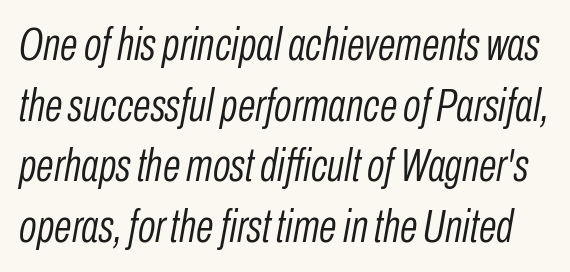
Q: Is the text bold? A: No.
Q: Is the text italic (slanted)? A: Yes, it leans right by about 10 degrees.
Q: Is the text underlined? A: No.
Q: Is the spacing between letters normal or unusually wide? A: Normal.
Q: Is the spacing between lines tight, normal or loose? A: Normal.
Q: Width (condensed, normal, or wide)? A: Condensed.
Q: Stroke contrast? A: Low.
Q: x-height? A: Medium.
Q: Monospaced? A: No.
